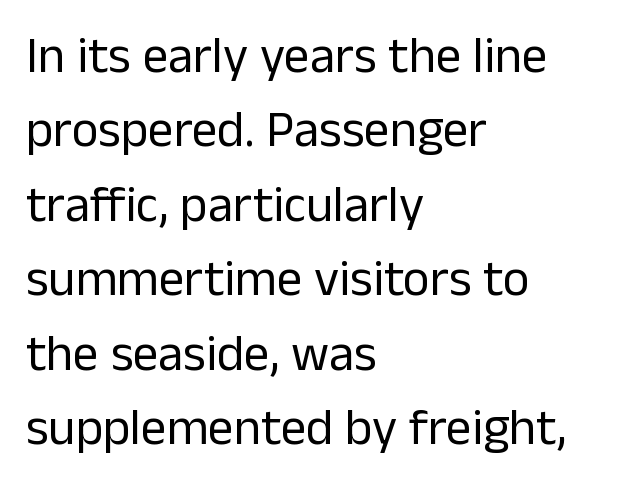
{"serif": "no", "italic": "no", "bold": "no", "weight": "regular", "width": "normal", "stroke_contrast": "low", "x_height": "medium", "monospaced": "no", "underline": "no", "align": "left", "line_spacing": "normal", "line_spacing_ratio": 1.46, "letter_spacing": "normal", "letter_spacing_em": 0.0, "glyph_px": 51}
